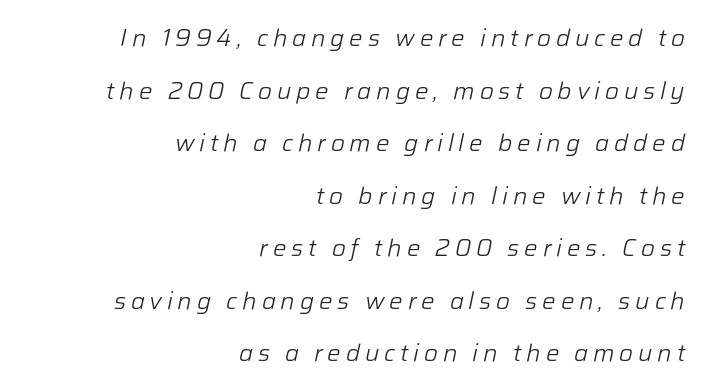
The ragged edge is on the left, which tells us the setting is flush right. These lines were composed using italics. Honestly, the rows look like they've been pulled way apart. Substantial extra tracking has been applied to these lines. The strokes are not fattened; the text isn't bold. Has an underline been added? It has not.
